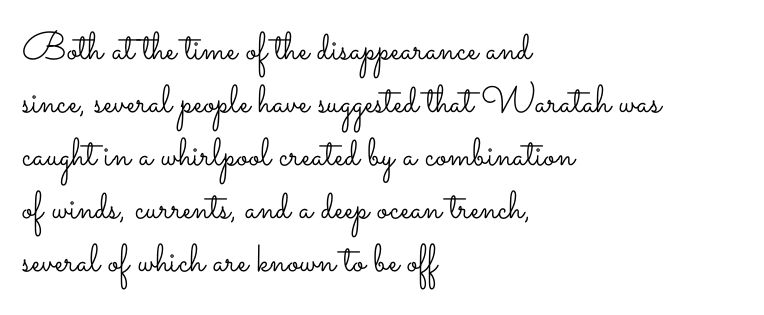
{"bold": "no", "weight": "light", "width": "wide", "stroke_contrast": "low", "x_height": "small", "monospaced": "no", "underline": "no", "align": "left", "line_spacing": "normal", "line_spacing_ratio": 1.36, "letter_spacing": "normal", "letter_spacing_em": 0.0, "glyph_px": 39}
